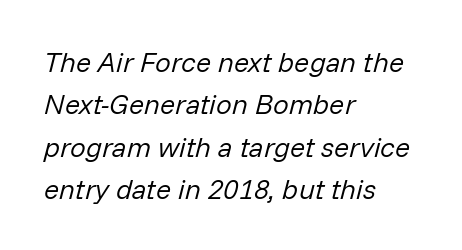
{"italic": "yes", "lean": "right", "slant_degrees": 14, "bold": "no", "weight": "regular", "width": "normal", "stroke_contrast": "low", "x_height": "medium", "monospaced": "no", "underline": "no", "align": "left", "line_spacing": "normal", "line_spacing_ratio": 1.51, "letter_spacing": "normal", "letter_spacing_em": 0.0, "glyph_px": 28}
